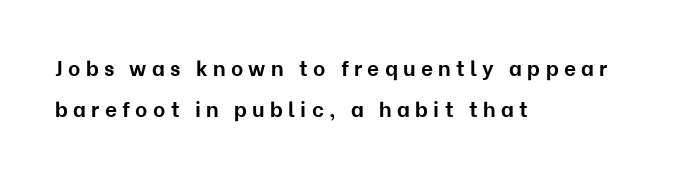
{"italic": "no", "bold": "yes", "underline": "no", "align": "left", "line_spacing": "loose", "line_spacing_ratio": 1.97, "letter_spacing": "wide", "letter_spacing_em": 0.25, "glyph_px": 21}
